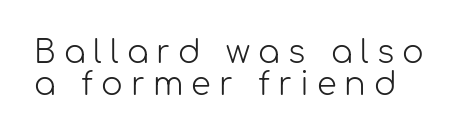
The image shows 32 px light sans-serif type, upright; set tight line spacing (0.99x), unusually wide letter spacing (+0.25 em), not underlined; low stroke contrast and a medium x-height.
